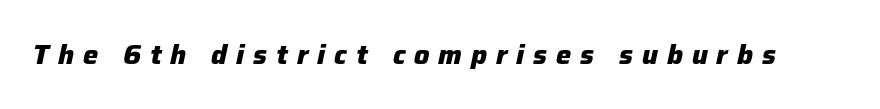
Students, this is bold: see how much ink each stroke carries. Check the space under the baseline: it is left empty. The tracking reads as deliberately expanded to a designer's eye. Italic: yes, the glyphs are oblique.
